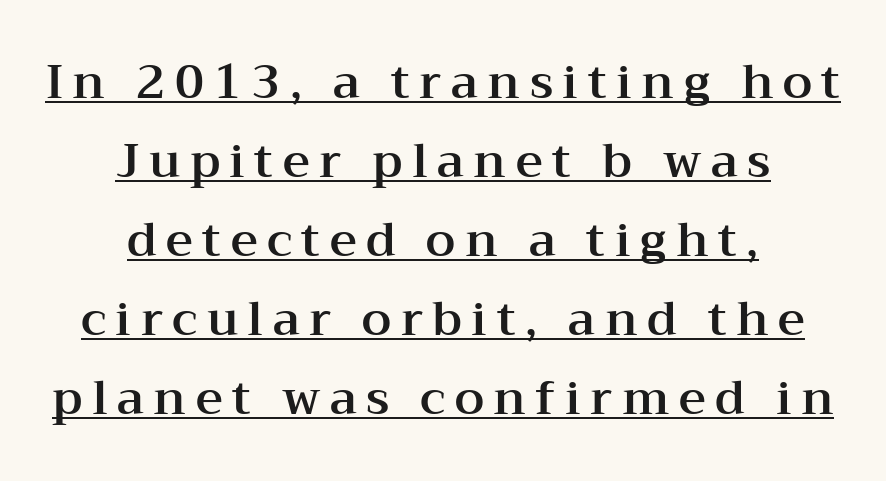
{"serif": "yes", "italic": "no", "width": "wide", "stroke_contrast": "medium", "x_height": "medium", "monospaced": "no", "underline": "yes", "align": "center", "line_spacing": "normal", "line_spacing_ratio": 1.68, "letter_spacing": "wide", "letter_spacing_em": 0.2, "glyph_px": 47}
